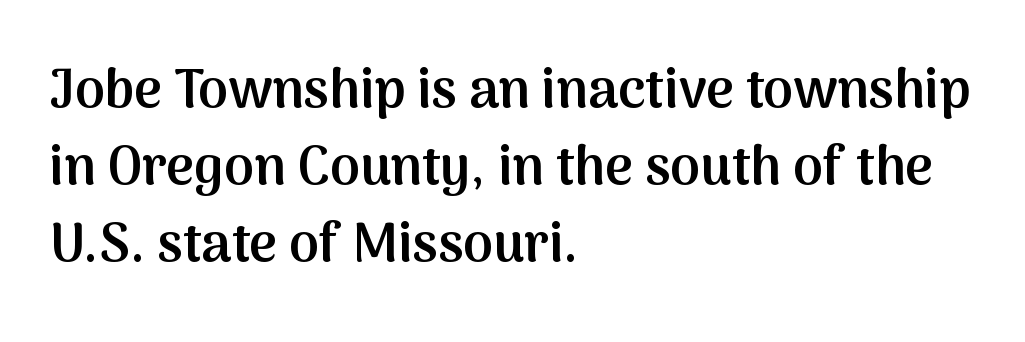
Check under the words: just untouched page. Note the varied advance widths — an 'i' is clearly narrower than an 'm'. The characters display no serif detailing; their extremities are plain. Successive baselines arrive at the customary interval.
